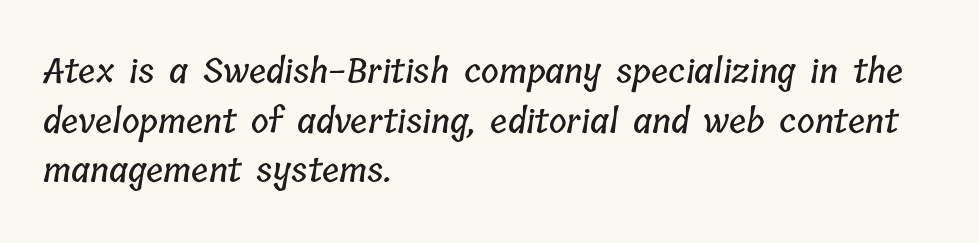
{"width": "condensed", "stroke_contrast": "low", "x_height": "medium", "monospaced": "no", "underline": "no", "align": "left", "line_spacing": "normal", "line_spacing_ratio": 1.46, "letter_spacing": "normal", "letter_spacing_em": 0.0, "glyph_px": 34}
